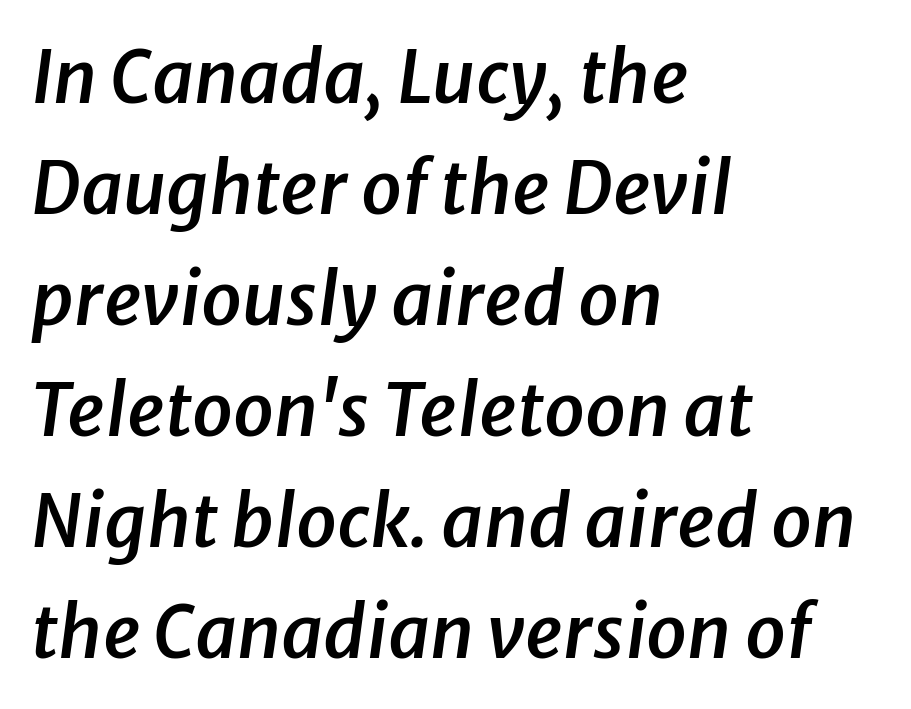
The image shows 73 px semibold type, italic (leaning right); set left-aligned, normal line spacing (1.52x), normal letter spacing, not underlined; low stroke contrast and a medium x-height.
